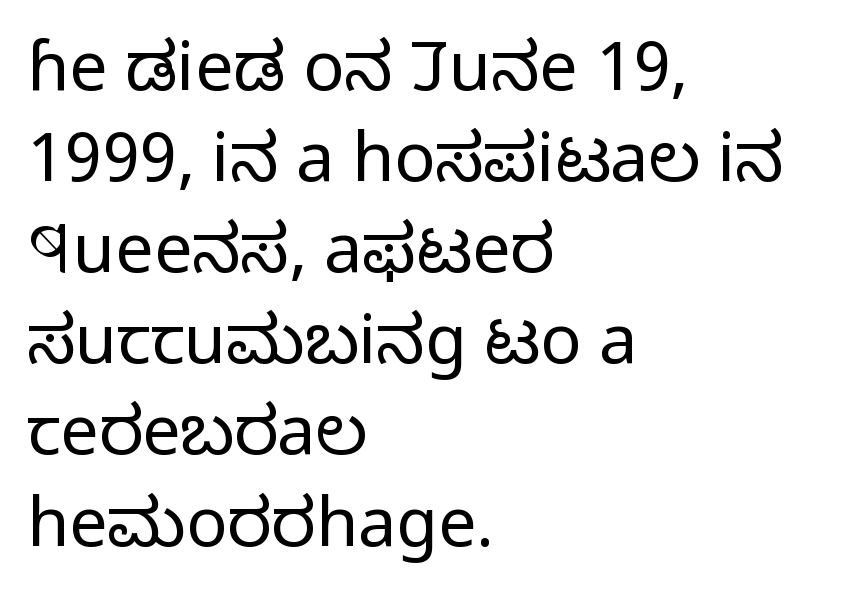
The image shows 68 px light sans-serif type, upright; set left-aligned, normal line spacing (1.34x), normal letter spacing, not underlined; low stroke contrast and a medium x-height.
